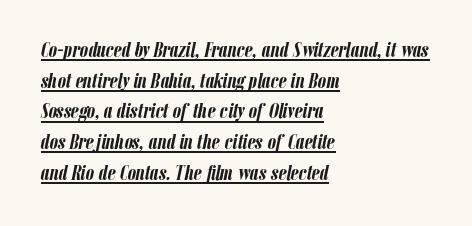
Q: Is the text bold? A: Yes.
Q: Is the text italic (slanted)? A: Yes, it leans right by about 12 degrees.
Q: Is the text underlined? A: Yes.
Q: How is the paragraph aligned? A: Left-aligned.
Q: Is the spacing between letters normal or unusually wide? A: Normal.
Q: Is the spacing between lines tight, normal or loose? A: Normal.
